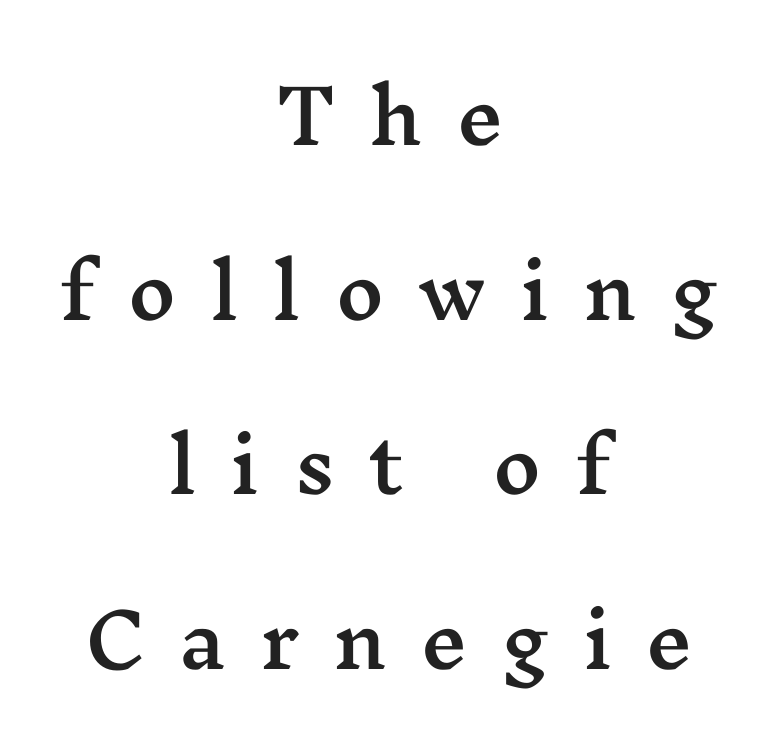
The image shows 74 px wide serif type, upright; set centered, loose line spacing (2.36x), unusually wide letter spacing (+0.46 em), not underlined; medium stroke contrast and a medium x-height.
